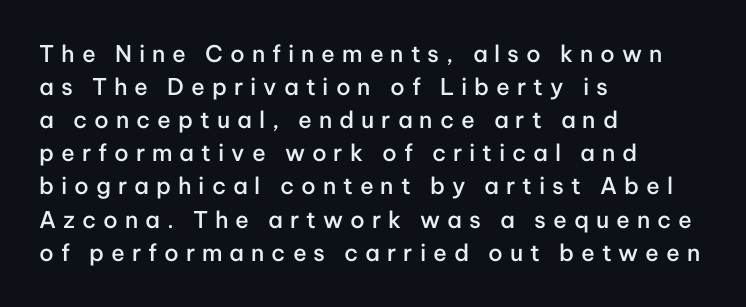
The image shows 23 px text type, upright; set left-aligned, normal line spacing (1.44x), unusually wide letter spacing (+0.3 em), not underlined.
